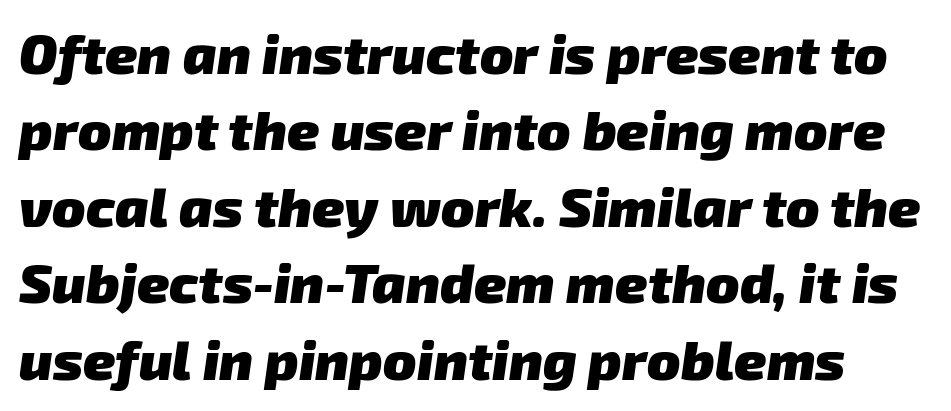
Q: Is the text bold? A: Yes.
Q: Is the typeface a serif or a sans-serif typeface? A: Sans-serif.
Q: Is the text underlined? A: No.
Q: Is the spacing between letters normal or unusually wide? A: Normal.
Q: Is the spacing between lines tight, normal or loose? A: Normal.
Q: Width (condensed, normal, or wide)? A: Normal.
Q: Stroke contrast? A: Low.
Q: x-height? A: Medium.
Q: Monospaced? A: No.
